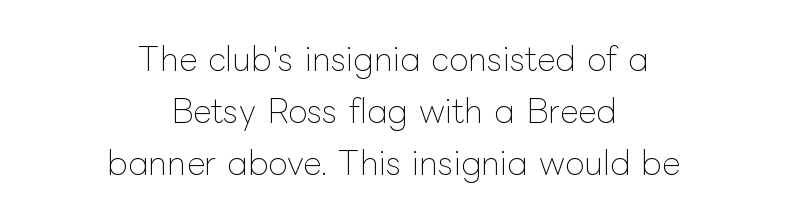
{"italic": "no", "bold": "no", "weight": "thin", "width": "normal", "stroke_contrast": "low", "x_height": "medium", "monospaced": "no", "underline": "no", "align": "center", "line_spacing": "normal", "line_spacing_ratio": 1.62, "letter_spacing": "normal", "letter_spacing_em": 0.0, "glyph_px": 32}
